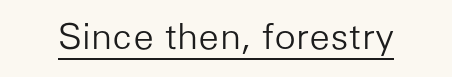
Q: Is the text bold? A: No.
Q: Is the text italic (slanted)? A: No, it is upright.
Q: Is the typeface a serif or a sans-serif typeface? A: Sans-serif.
Q: Is the text underlined? A: Yes.
Q: Is the spacing between letters normal or unusually wide? A: Normal.
Q: Width (condensed, normal, or wide)? A: Normal.
Q: Stroke contrast? A: Low.
Q: x-height? A: Medium.
Q: Monospaced? A: No.
